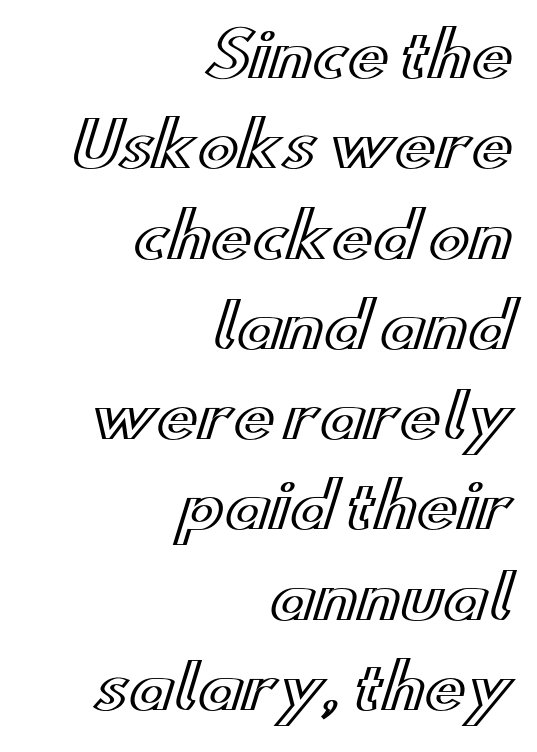
These lines are rendered in a variable-pitch font. Tracking value appears to be zero — textbook default spacing. Teacher's note: observe the even right margin — that is flush-right alignment. What's the leading like? Ordinary, nothing unusual.
